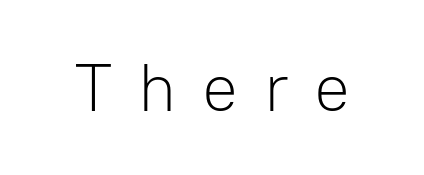
Q: Is the text bold? A: No.
Q: Is the text italic (slanted)? A: No, it is upright.
Q: Is the typeface a serif or a sans-serif typeface? A: Sans-serif.
Q: Is the text underlined? A: No.
Q: Is the spacing between letters normal or unusually wide? A: Unusually wide.
Q: Width (condensed, normal, or wide)? A: Normal.
Q: Stroke contrast? A: Low.
Q: x-height? A: Medium.
Q: Monospaced? A: No.
